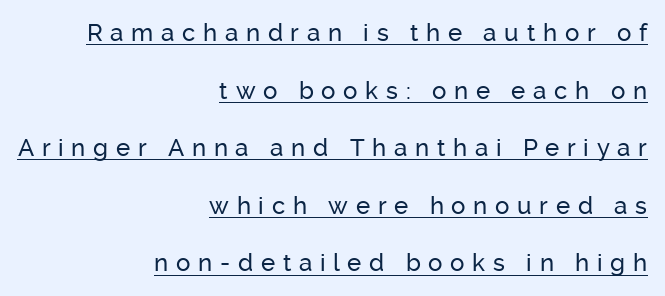
Loose tracking; the words dissolve into strings of separated letters. Is the block centered? No — it sits flush against the right margin. Does a line run under the words? Yes, clearly. The leading is generous, giving the passage an open texture.
